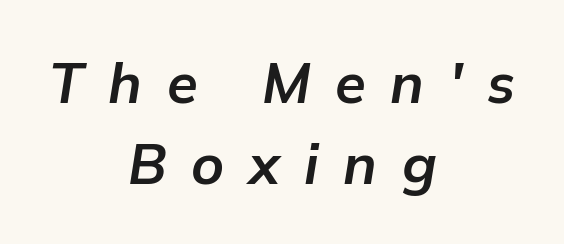
Q: Is the text bold? A: Yes.
Q: Is the text italic (slanted)? A: Yes, it leans right by about 9 degrees.
Q: Is the text underlined? A: No.
Q: How is the paragraph aligned? A: Centered.
Q: Is the spacing between letters normal or unusually wide? A: Unusually wide.
Q: Is the spacing between lines tight, normal or loose? A: Normal.
Q: Width (condensed, normal, or wide)? A: Normal.
Q: Stroke contrast? A: Low.
Q: x-height? A: Medium.
Q: Monospaced? A: No.
